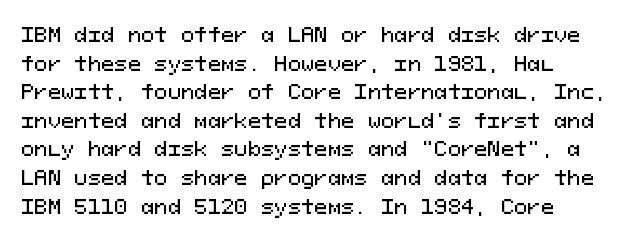
{"italic": "no", "underline": "no", "align": "left", "line_spacing": "normal", "line_spacing_ratio": 1.43, "letter_spacing": "normal", "letter_spacing_em": 0.0, "glyph_px": 20}
